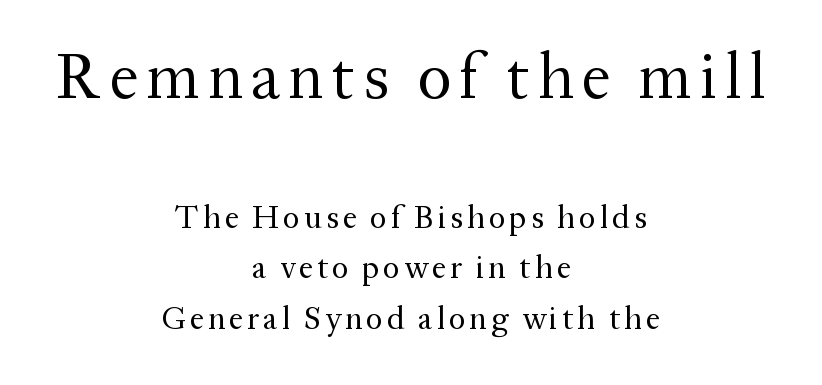
Q: Is the text bold? A: No.
Q: Is the text italic (slanted)? A: No, it is upright.
Q: Is the typeface a serif or a sans-serif typeface? A: Serif.
Q: Is the text underlined? A: No.
Q: How is the paragraph aligned? A: Centered.
Q: Is the spacing between lines tight, normal or loose? A: Normal.
Q: Which block of text is set in a larger size, the first (top) or the second (bottom)? A: The first (top) one.
Q: Width (condensed, normal, or wide)? A: Normal.
Q: Stroke contrast? A: Medium.
Q: x-height? A: Medium.
Q: Monospaced? A: No.
